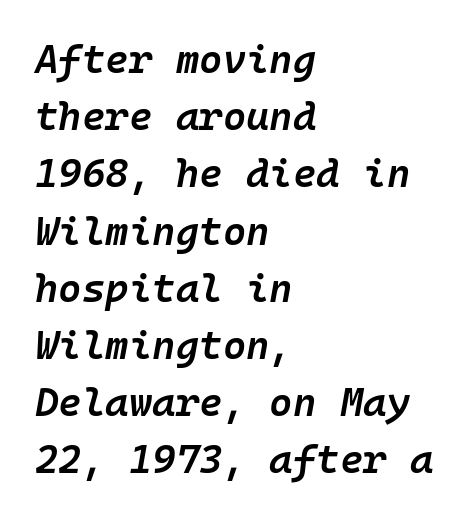
{"italic": "yes", "lean": "right", "slant_degrees": 10, "bold": "semi", "weight": "semibold", "width": "normal", "stroke_contrast": "low", "x_height": "medium", "monospaced": "yes", "underline": "no", "align": "left", "line_spacing": "normal", "line_spacing_ratio": 1.43, "letter_spacing": "normal", "letter_spacing_em": 0.0, "glyph_px": 40}
